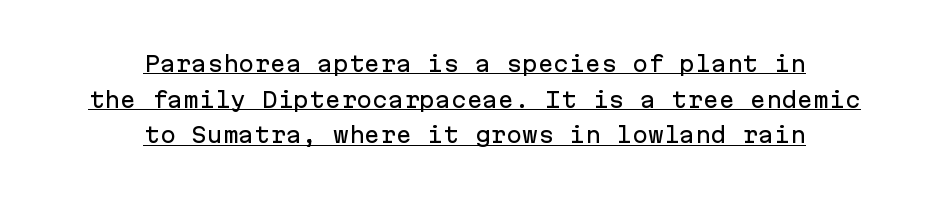
{"italic": "no", "underline": "yes", "align": "center", "line_spacing": "normal", "line_spacing_ratio": 1.7, "letter_spacing": "normal", "letter_spacing_em": 0.0, "glyph_px": 21}
